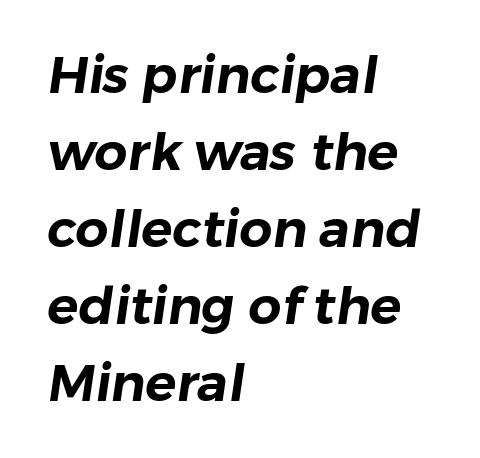
The image shows 52 px sans-serif type; set left-aligned, normal line spacing (1.48x), normal letter spacing, not underlined; low stroke contrast and a medium x-height.
